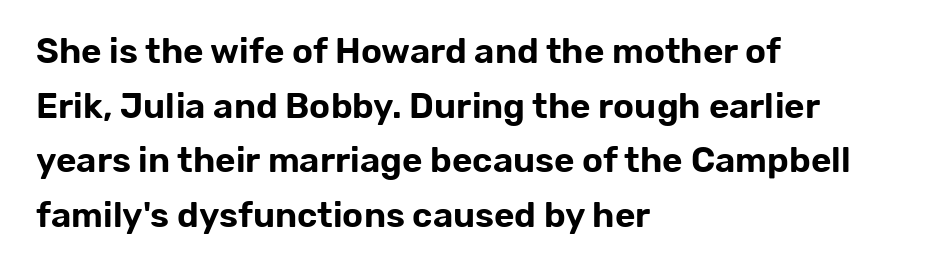
Q: Is the text italic (slanted)? A: No, it is upright.
Q: Is the typeface a serif or a sans-serif typeface? A: Sans-serif.
Q: Is the text underlined? A: No.
Q: How is the paragraph aligned? A: Left-aligned.
Q: Is the spacing between letters normal or unusually wide? A: Normal.
Q: Is the spacing between lines tight, normal or loose? A: Normal.
Q: Width (condensed, normal, or wide)? A: Normal.
Q: Stroke contrast? A: Low.
Q: x-height? A: Medium.
Q: Monospaced? A: No.
